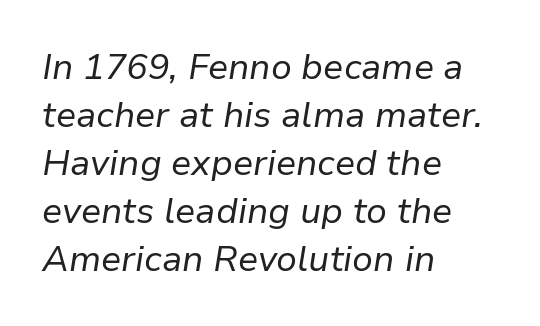
{"italic": "yes", "lean": "right", "slant_degrees": 9, "bold": "no", "weight": "regular", "width": "normal", "stroke_contrast": "low", "x_height": "medium", "monospaced": "no", "underline": "no", "align": "left", "line_spacing": "normal", "line_spacing_ratio": 1.33, "letter_spacing": "normal", "letter_spacing_em": 0.0, "glyph_px": 36}
